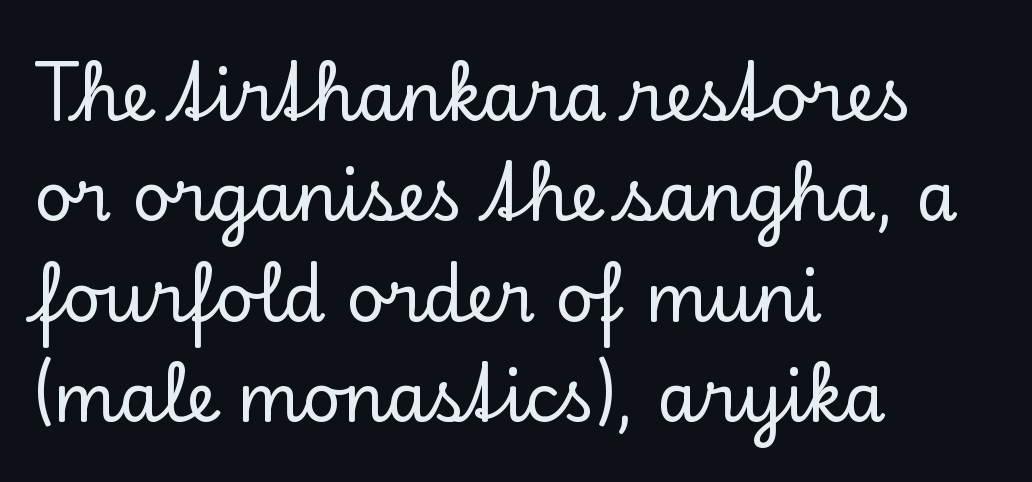
The image shows 67 px text type, upright; set left-aligned, normal line spacing (1.5x), normal letter spacing, not underlined; low stroke contrast and a small x-height.
